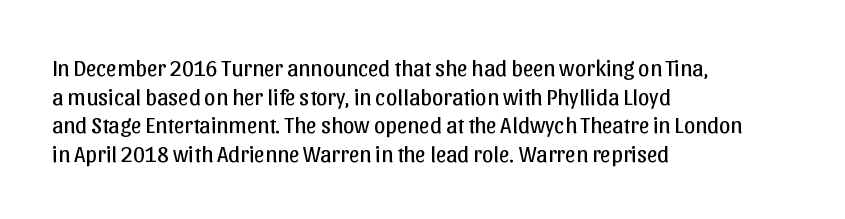
{"italic": "no", "bold": "no", "underline": "no", "align": "left", "line_spacing_ratio": 1.24, "letter_spacing": "normal", "letter_spacing_em": 0.0, "glyph_px": 23}
